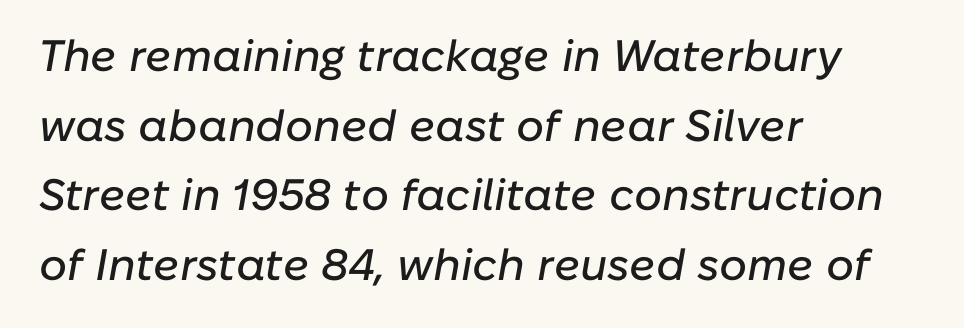
Reading down the block, your eye returns to a fixed left position each line. Emphasis-style slanted type is in use. Just letters on the line, the space beneath them empty. Glyph-to-glyph distance matches everyday printed text.
